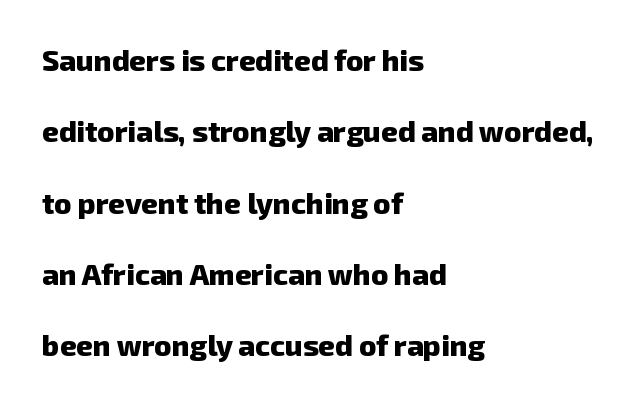
The image shows 29 px heavy sans-serif type; set left-aligned, loose line spacing (2.46x), normal letter spacing, not underlined; low stroke contrast and a medium x-height.
